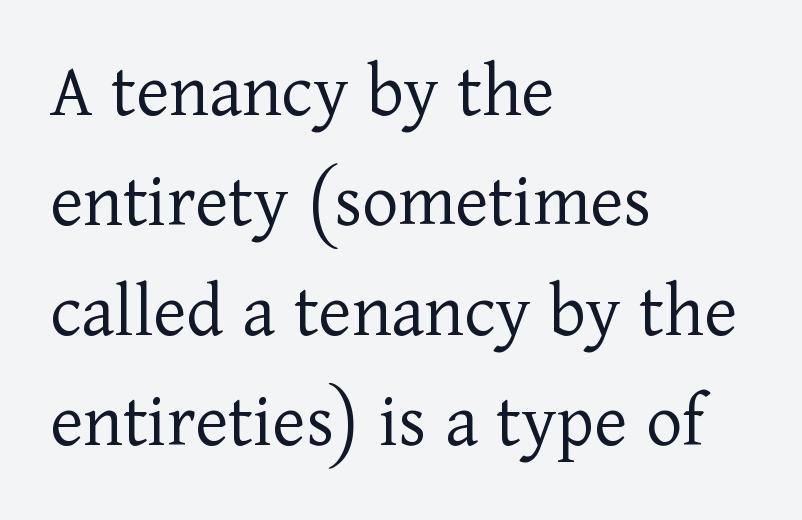
The image shows 78 px light serif type, upright; set left-aligned, normal line spacing (1.41x), normal letter spacing, not underlined; low stroke contrast and a medium x-height.
